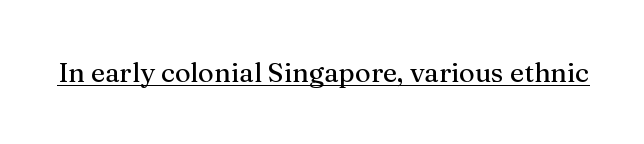
Q: Is the text italic (slanted)? A: No, it is upright.
Q: Is the text underlined? A: Yes.
Q: Is the spacing between letters normal or unusually wide? A: Normal.
